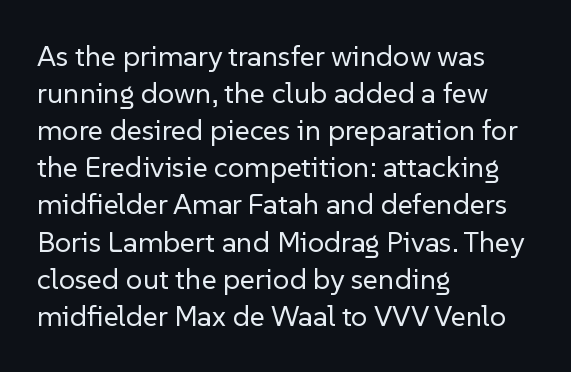
Q: Is the text bold? A: No.
Q: Is the text italic (slanted)? A: No, it is upright.
Q: Is the typeface a serif or a sans-serif typeface? A: Sans-serif.
Q: Is the text underlined? A: No.
Q: How is the paragraph aligned? A: Left-aligned.
Q: Is the spacing between letters normal or unusually wide? A: Normal.
Q: Is the spacing between lines tight, normal or loose? A: Normal.
Q: Width (condensed, normal, or wide)? A: Normal.
Q: Stroke contrast? A: Low.
Q: x-height? A: Medium.
Q: Monospaced? A: No.
